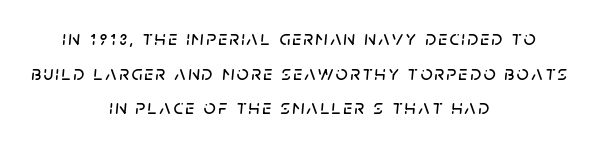
Q: Is the text italic (slanted)? A: Yes, it leans right by about 5 degrees.
Q: Is the text underlined? A: No.
Q: How is the paragraph aligned? A: Centered.
Q: Is the spacing between lines tight, normal or loose? A: Normal.
